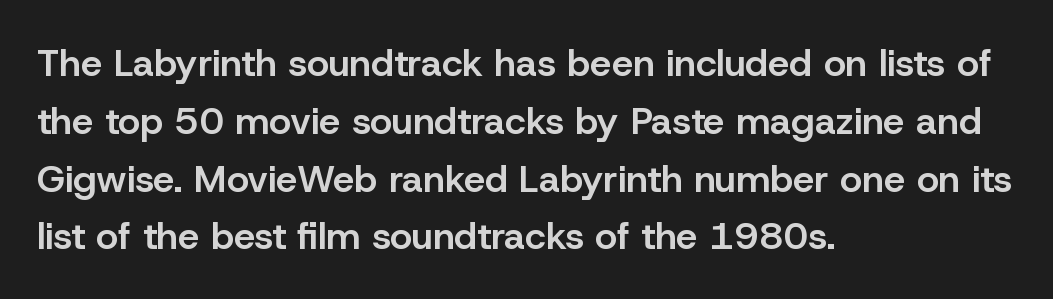
The image shows 38 px semibold sans-serif type, upright; set left-aligned, normal line spacing (1.52x), normal letter spacing, not underlined; low stroke contrast and a medium x-height.
